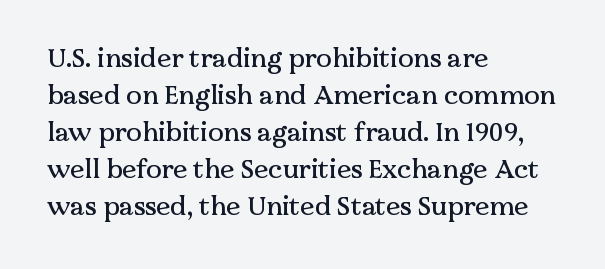
Q: Is the text italic (slanted)? A: No, it is upright.
Q: Is the text underlined? A: No.
Q: How is the paragraph aligned? A: Left-aligned.
Q: Is the spacing between letters normal or unusually wide? A: Normal.
Q: Is the spacing between lines tight, normal or loose? A: Normal.
